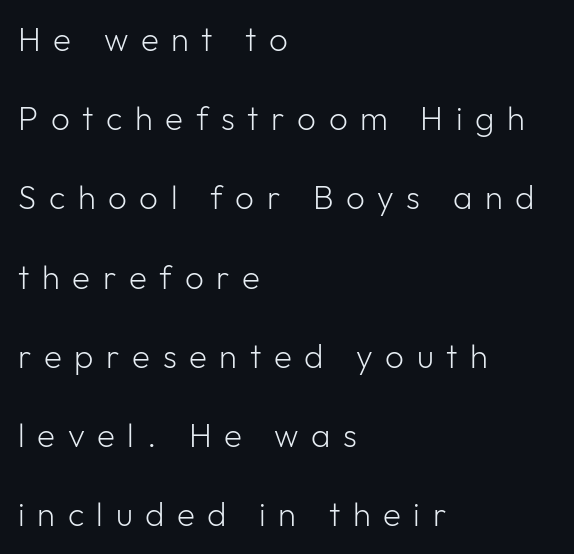
Q: Is the text bold? A: No.
Q: Is the text italic (slanted)? A: No, it is upright.
Q: Is the typeface a serif or a sans-serif typeface? A: Sans-serif.
Q: Is the text underlined? A: No.
Q: How is the paragraph aligned? A: Left-aligned.
Q: Is the spacing between letters normal or unusually wide? A: Unusually wide.
Q: Is the spacing between lines tight, normal or loose? A: Loose.
Q: Width (condensed, normal, or wide)? A: Normal.
Q: Stroke contrast? A: Low.
Q: x-height? A: Medium.
Q: Monospaced? A: No.
